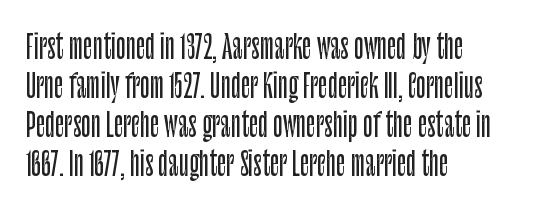
{"serif": "no", "italic": "no", "width": "condensed", "stroke_contrast": "low", "x_height": "large", "monospaced": "no", "underline": "no", "align": "left", "line_spacing_ratio": 1.22, "letter_spacing": "normal", "letter_spacing_em": 0.0, "glyph_px": 32}
